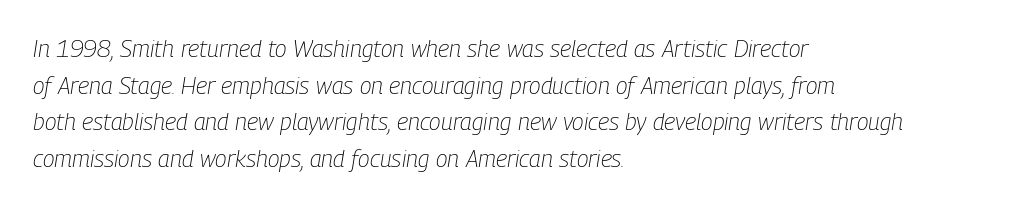
{"italic": "yes", "lean": "right", "slant_degrees": 9, "bold": "no", "underline": "no", "align": "left", "line_spacing": "normal", "line_spacing_ratio": 1.53, "letter_spacing": "normal", "letter_spacing_em": 0.0, "glyph_px": 24}
